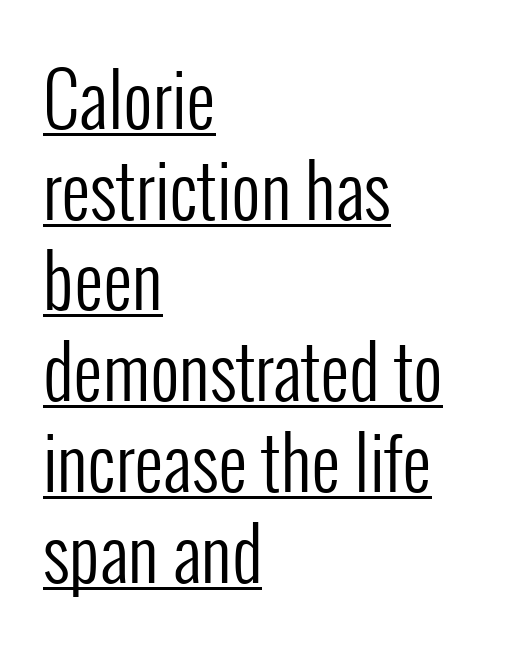
Q: Is the text bold? A: No.
Q: Is the text italic (slanted)? A: No, it is upright.
Q: Is the typeface a serif or a sans-serif typeface? A: Sans-serif.
Q: Is the text underlined? A: Yes.
Q: How is the paragraph aligned? A: Left-aligned.
Q: Is the spacing between letters normal or unusually wide? A: Normal.
Q: Is the spacing between lines tight, normal or loose? A: Normal.
Q: Width (condensed, normal, or wide)? A: Condensed.
Q: Stroke contrast? A: Low.
Q: x-height? A: Medium.
Q: Monospaced? A: No.
